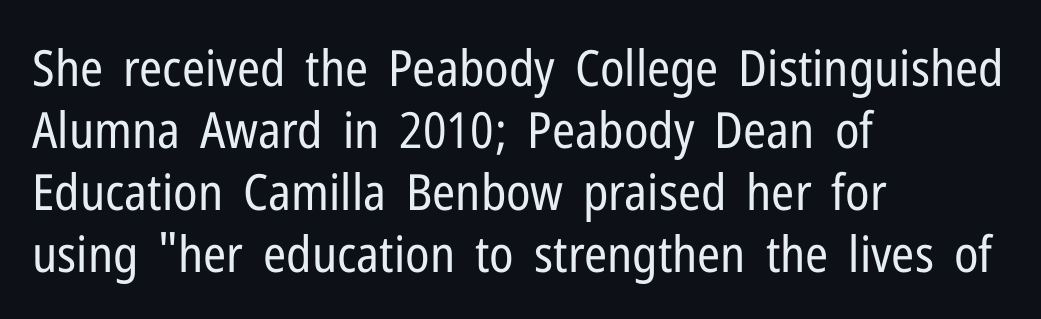
Only glyphs here, with clear space below each row. Honestly, the letter spacing is just normal — you wouldn't notice it. The compositor pushed each line to the left boundary. Italic: no, the glyphs are upright roman. Is this a fixed-width face? No — the glyphs have proportional, varying widths.
